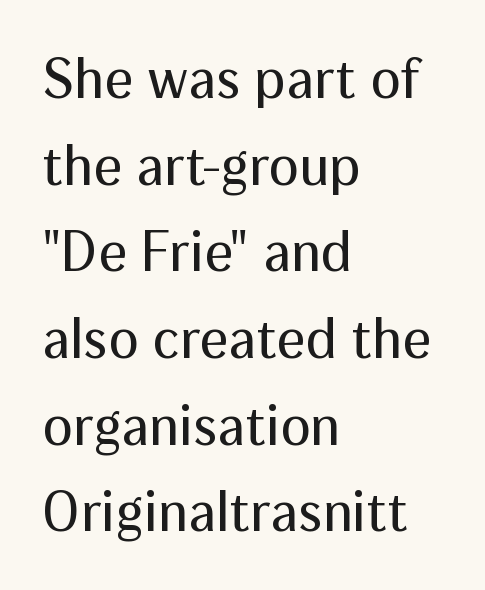
The image shows 57 px regular-weight sans-serif type, upright; set left-aligned, normal line spacing (1.52x), normal letter spacing, not underlined; medium stroke contrast and a medium x-height.
